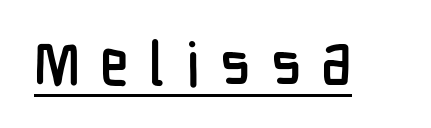
Q: Is the text italic (slanted)? A: No, it is upright.
Q: Is the typeface a serif or a sans-serif typeface? A: Sans-serif.
Q: Is the text underlined? A: Yes.
Q: Is the spacing between letters normal or unusually wide? A: Unusually wide.
Q: Width (condensed, normal, or wide)? A: Condensed.
Q: Stroke contrast? A: Low.
Q: x-height? A: Medium.
Q: Monospaced? A: No.
